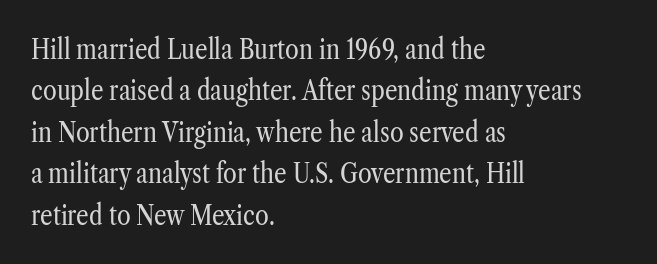
The image shows 28 px regular-weight, condensed serif type, upright; set left-aligned, normal line spacing (1.48x), normal letter spacing, not underlined; low stroke contrast and a medium x-height.
